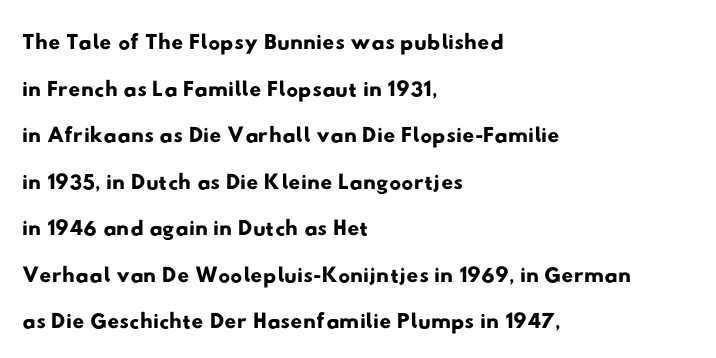
Q: Is the typeface a serif or a sans-serif typeface? A: Sans-serif.
Q: Is the text underlined? A: No.
Q: How is the paragraph aligned? A: Left-aligned.
Q: Is the spacing between letters normal or unusually wide? A: Normal.
Q: Is the spacing between lines tight, normal or loose? A: Normal.
Q: Width (condensed, normal, or wide)? A: Wide.
Q: Stroke contrast? A: Low.
Q: x-height? A: Small.
Q: Monospaced? A: No.
